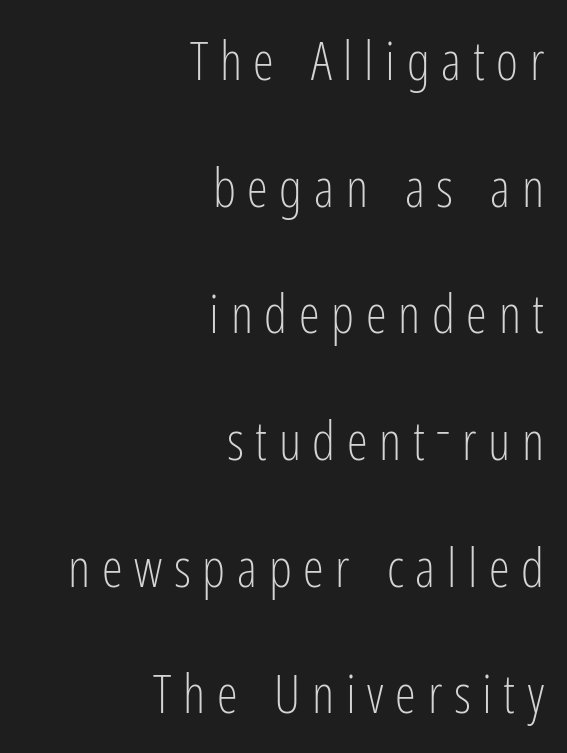
{"serif": "no", "italic": "no", "bold": "no", "weight": "light", "width": "condensed", "stroke_contrast": "low", "x_height": "medium", "monospaced": "no", "underline": "no", "align": "right", "line_spacing": "loose", "line_spacing_ratio": 2.39, "letter_spacing": "wide", "letter_spacing_em": 0.22, "glyph_px": 53}
